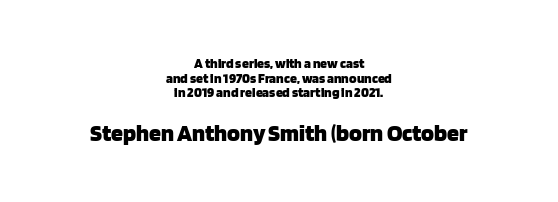
{"italic": "no", "bold": "yes", "underline": "no", "align": "center", "line_spacing": "tight", "line_spacing_ratio": 1.05, "letter_spacing": "normal", "letter_spacing_em": 0.0, "larger_block": "second", "size_ratio": 1.71, "glyph_px": 24}
